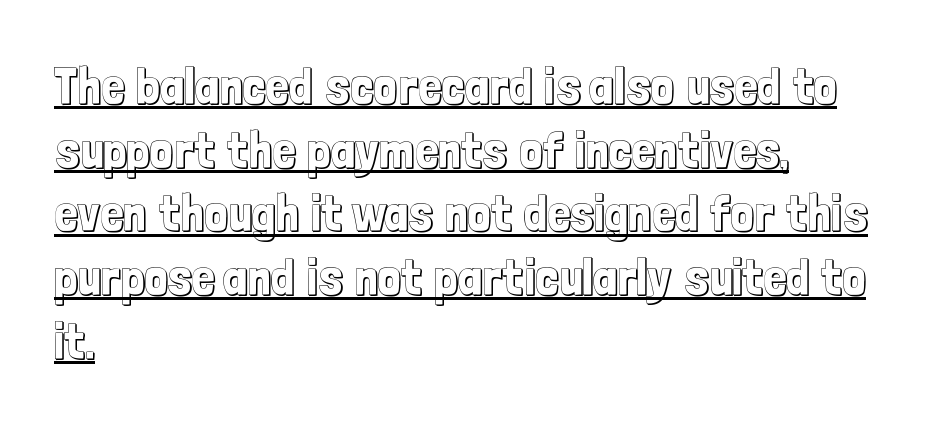
Q: Is the text italic (slanted)? A: No, it is upright.
Q: Is the text underlined? A: Yes.
Q: How is the paragraph aligned? A: Left-aligned.
Q: Is the spacing between letters normal or unusually wide? A: Normal.
Q: Is the spacing between lines tight, normal or loose? A: Normal.
Q: Width (condensed, normal, or wide)? A: Condensed.
Q: x-height? A: Medium.
Q: Monospaced? A: No.
